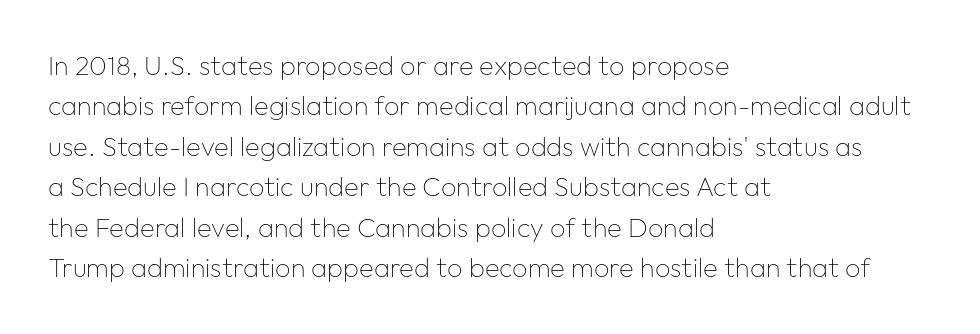
{"italic": "no", "bold": "no", "underline": "no", "align": "left", "line_spacing": "normal", "line_spacing_ratio": 1.5, "letter_spacing": "normal", "letter_spacing_em": 0.0, "glyph_px": 27}
